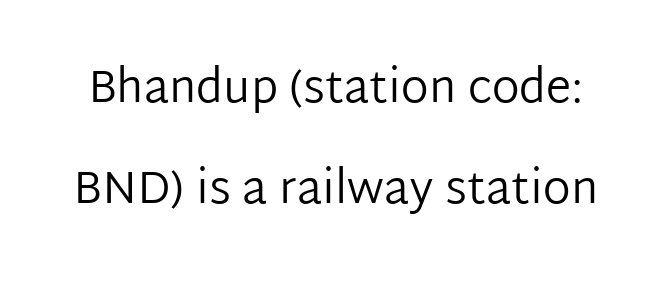
The face looks like a standard text weight, possibly lighter. Glance below the letters and you will spot only blank space. Serifs: no, the terminals of the letterforms are clean. The letters sit at their default tracking, neither squeezed nor spread. The lettering stays uniformly vertical, giving the passage a roman look. Do the characters align in a grid? No, the font is proportional.
